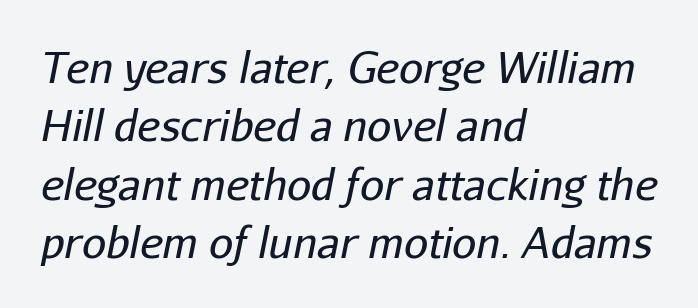
Q: Is the text bold? A: No.
Q: Is the text italic (slanted)? A: Yes, it leans right by about 11 degrees.
Q: Is the text underlined? A: No.
Q: How is the paragraph aligned? A: Left-aligned.
Q: Is the spacing between letters normal or unusually wide? A: Normal.
Q: Is the spacing between lines tight, normal or loose? A: Normal.
Q: Width (condensed, normal, or wide)? A: Normal.
Q: Stroke contrast? A: Low.
Q: x-height? A: Medium.
Q: Monospaced? A: No.
